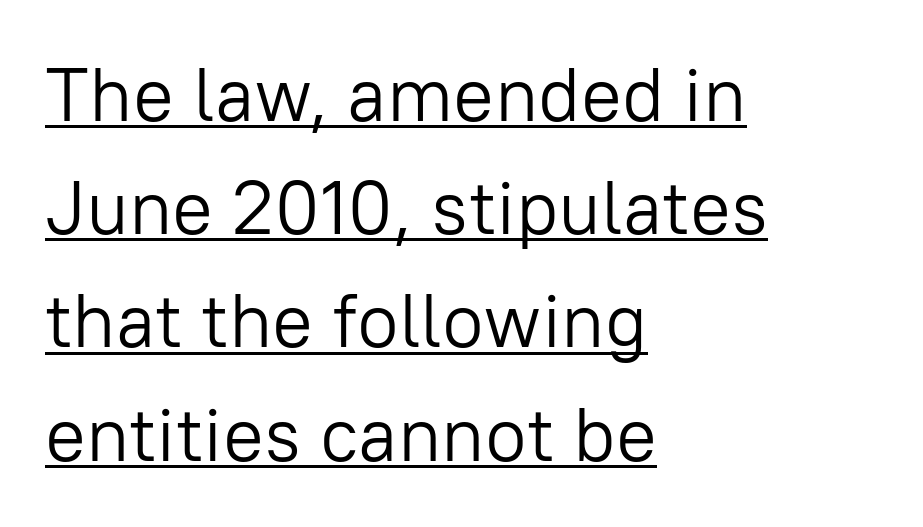
{"serif": "no", "italic": "no", "bold": "no", "weight": "light", "width": "normal", "stroke_contrast": "low", "x_height": "medium", "monospaced": "no", "underline": "yes", "align": "left", "line_spacing": "normal", "line_spacing_ratio": 1.49, "letter_spacing": "normal", "letter_spacing_em": 0.0, "glyph_px": 76}
